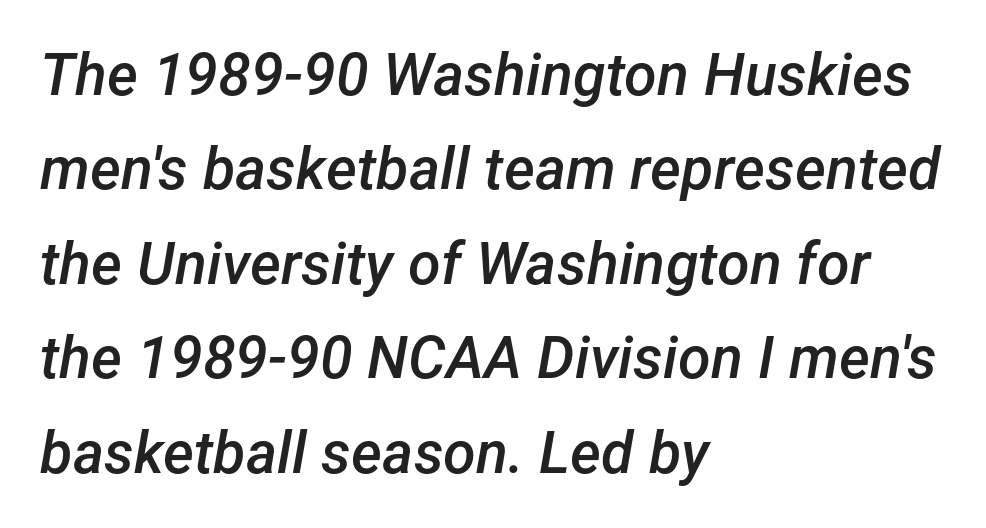
The image shows 59 px semibold type, italic (leaning right); set left-aligned, normal line spacing (1.6x), normal letter spacing, not underlined; low stroke contrast and a medium x-height.
